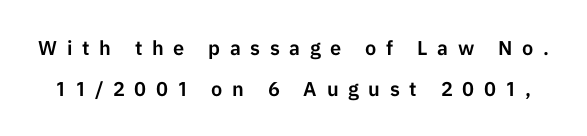
The image shows 20 px text type, upright; set loose line spacing (2.04x), unusually wide letter spacing (+0.48 em), not underlined.
